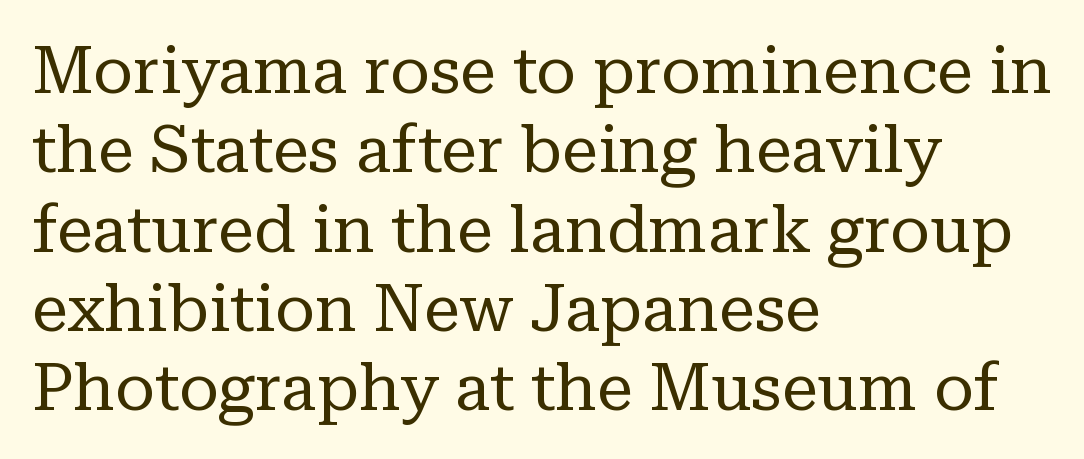
The letters look calm and open, with moderate or lighter stems. Teacher's note: observe the even left margin — that is flush-left alignment. The face used here is proportionally spaced, like ordinary book or web type. In terms of letterspacing, this is plain default setting. No word sits above an underline.
